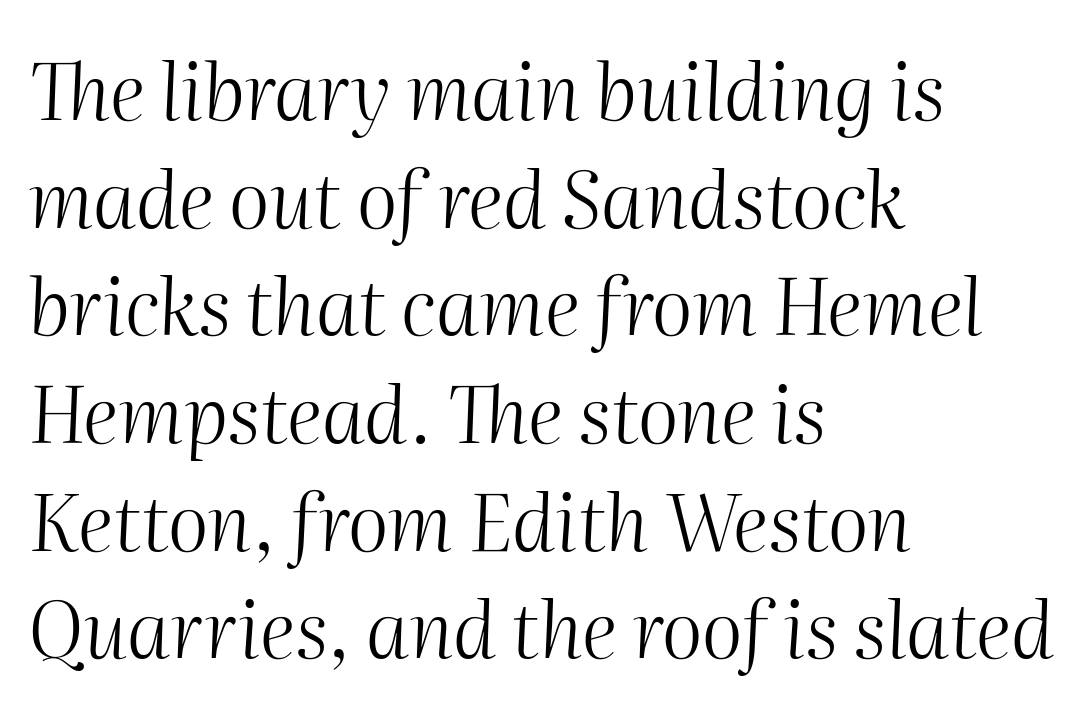
Q: Is the text bold? A: No.
Q: Is the text italic (slanted)? A: Yes, it leans right by about 2 degrees.
Q: Is the text underlined? A: No.
Q: How is the paragraph aligned? A: Left-aligned.
Q: Is the spacing between letters normal or unusually wide? A: Normal.
Q: Is the spacing between lines tight, normal or loose? A: Normal.
Q: Width (condensed, normal, or wide)? A: Normal.
Q: Stroke contrast? A: Medium.
Q: x-height? A: Medium.
Q: Monospaced? A: No.
